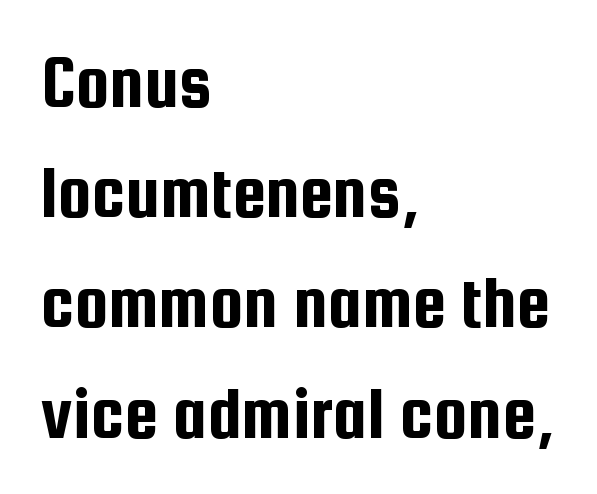
The image shows 76 px condensed sans-serif type, upright; set left-aligned, normal line spacing (1.45x), normal letter spacing, not underlined; low stroke contrast and a medium x-height.
